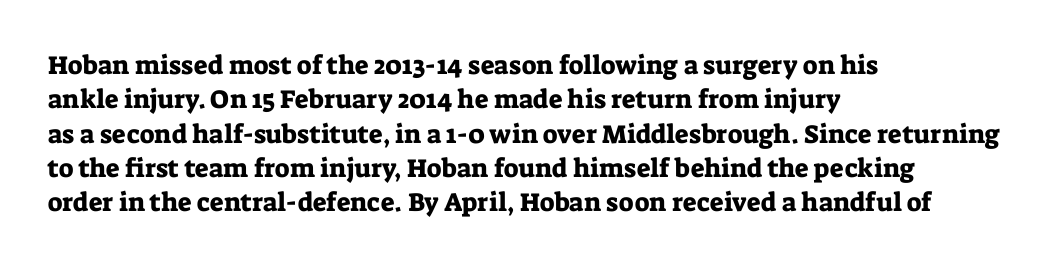
{"italic": "no", "underline": "no", "align": "left", "line_spacing": "normal", "line_spacing_ratio": 1.32, "letter_spacing": "normal", "letter_spacing_em": 0.0, "glyph_px": 26}
